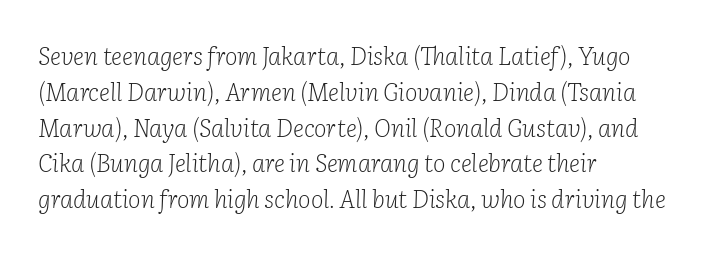
{"italic": "yes", "lean": "right", "slant_degrees": 2, "bold": "no", "underline": "no", "align": "left", "line_spacing": "normal", "line_spacing_ratio": 1.49, "letter_spacing": "normal", "letter_spacing_em": 0.0, "glyph_px": 24}
